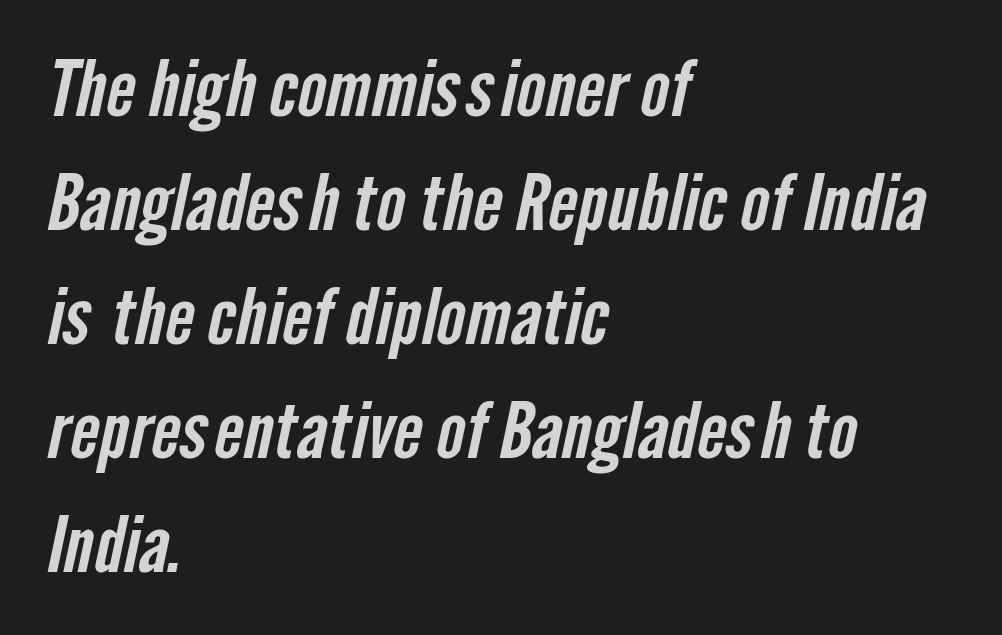
No word sits above an underline. The designer went with a sans here, leaving each stem footless. Leftover space on each line is placed entirely after the last word. You could not count columns in this text — the font is proportionally spaced. Letter spacing: default.
